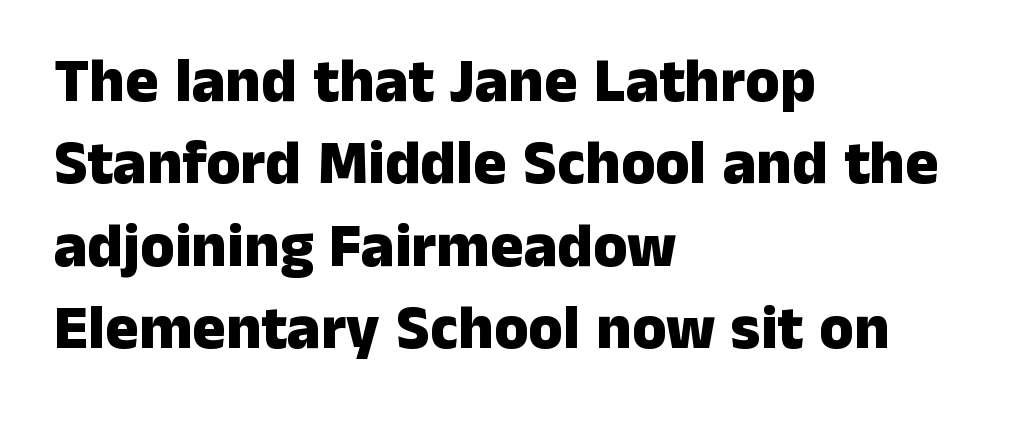
Q: Is the text bold? A: Yes.
Q: Is the text italic (slanted)? A: No, it is upright.
Q: Is the typeface a serif or a sans-serif typeface? A: Sans-serif.
Q: Is the text underlined? A: No.
Q: How is the paragraph aligned? A: Left-aligned.
Q: Is the spacing between letters normal or unusually wide? A: Normal.
Q: Is the spacing between lines tight, normal or loose? A: Normal.
Q: Width (condensed, normal, or wide)? A: Normal.
Q: Stroke contrast? A: Low.
Q: x-height? A: Medium.
Q: Monospaced? A: No.
